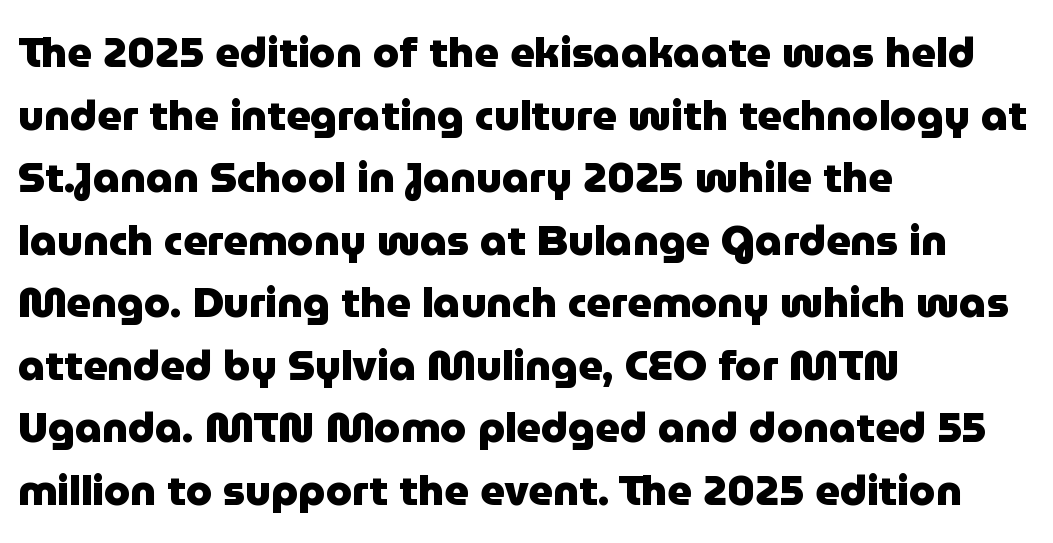
Is this a fixed-width face? No — the glyphs have proportional, varying widths. The leading is moderate, giving the passage an even texture. The designer went with a sans here, leaving each stem footless. Style check: upright. The line texture is even and compact thanks to regular tracking. Anything drawn beneath the words? Only blank space.
